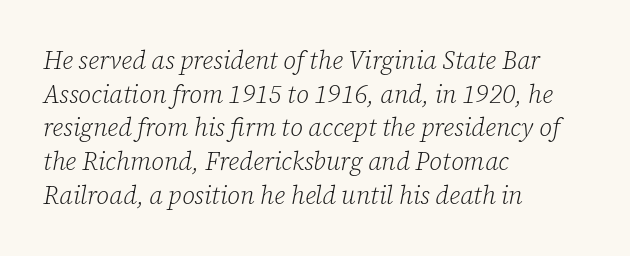
The image shows 25 px text type, italic (leaning right); set left-aligned, normal line spacing (1.35x), normal letter spacing, not underlined.
